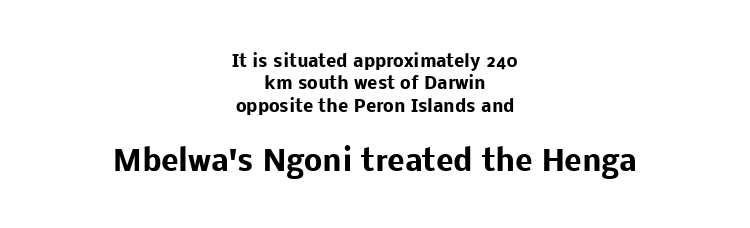
Q: Is the text bold? A: Yes.
Q: Is the text italic (slanted)? A: No, it is upright.
Q: Is the typeface a serif or a sans-serif typeface? A: Sans-serif.
Q: Is the text underlined? A: No.
Q: How is the paragraph aligned? A: Centered.
Q: Is the spacing between letters normal or unusually wide? A: Normal.
Q: Is the spacing between lines tight, normal or loose? A: Normal.
Q: Which block of text is set in a larger size, the first (top) or the second (bottom)? A: The second (bottom) one.
Q: Width (condensed, normal, or wide)? A: Normal.
Q: Stroke contrast? A: Low.
Q: x-height? A: Medium.
Q: Monospaced? A: No.
